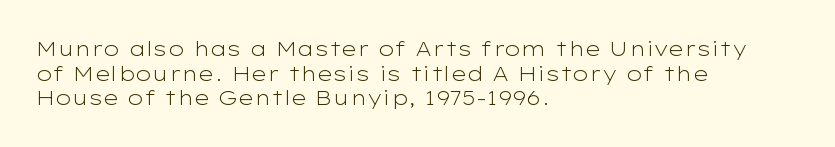
Q: Is the text bold? A: No.
Q: Is the text italic (slanted)? A: No, it is upright.
Q: Is the text underlined? A: No.
Q: How is the paragraph aligned? A: Left-aligned.
Q: Is the spacing between letters normal or unusually wide? A: Normal.
